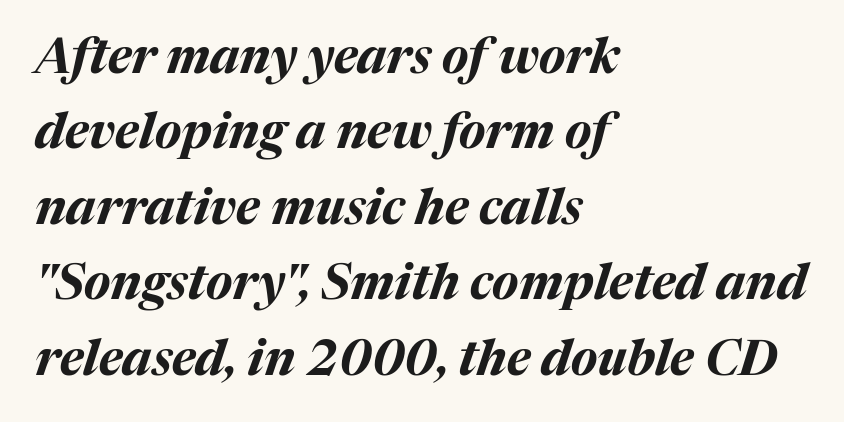
Underline: absent. Baseline-to-baseline distance is the conventional proportion of letter height. Think of a printed novel: that variable character pitch is what you see here. Chunky letters — that's bold for sure. Designer's note — italics engaged.
